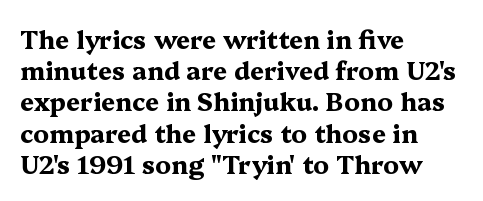
The image shows 25 px bold type, upright; set left-aligned, normal line spacing (1.25x), normal letter spacing, not underlined.
